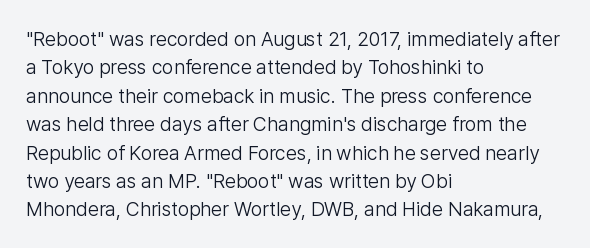
Glyph-to-glyph distance matches everyday printed text. One glance says typical: line gaps are just what's usual. A bare baseline throughout the passage. Does the lettering tilt? It doesn't — this is upright.
